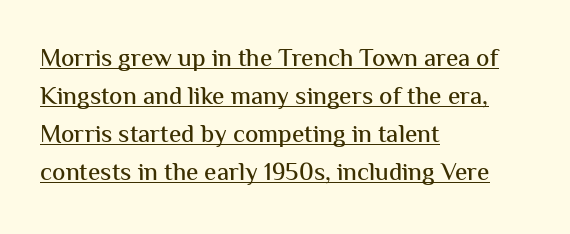
Horizontal alignment here is leftward, the default for most running prose. A normal amount of white space separates one row of letters from the next. Like a heading marked for emphasis, these lines bear an underscore. Each word holds together tightly as a unit, with standard inter-letter gaps. Notice how the stems are strictly vertical — no italics here.
